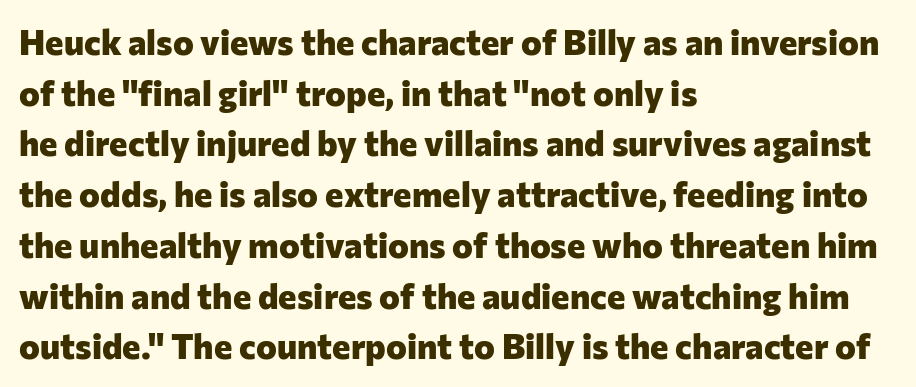
Q: Is the text bold? A: Yes.
Q: Is the text italic (slanted)? A: No, it is upright.
Q: Is the typeface a serif or a sans-serif typeface? A: Sans-serif.
Q: Is the text underlined? A: No.
Q: How is the paragraph aligned? A: Left-aligned.
Q: Is the spacing between letters normal or unusually wide? A: Normal.
Q: Is the spacing between lines tight, normal or loose? A: Normal.
Q: Width (condensed, normal, or wide)? A: Normal.
Q: Stroke contrast? A: Low.
Q: x-height? A: Medium.
Q: Monospaced? A: No.
